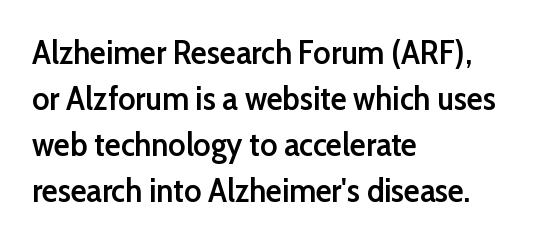
The image shows 33 px semibold sans-serif type, upright; set left-aligned, normal line spacing (1.39x), normal letter spacing, not underlined; low stroke contrast and a medium x-height.
